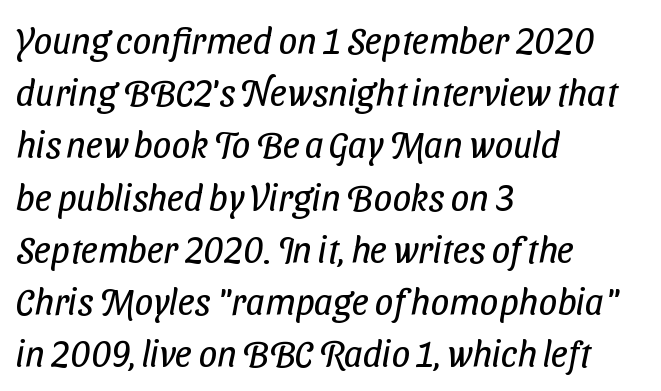
In terms of letterspacing, this is plain default setting. Note the varied advance widths — an 'i' is clearly narrower than an 'm'. What kind of face is this? One without serifs — a sans. The passage is arranged the way most books set body copy — flush left. The gap between lines stays unmarked. The passage shown is not bold in any degree.
